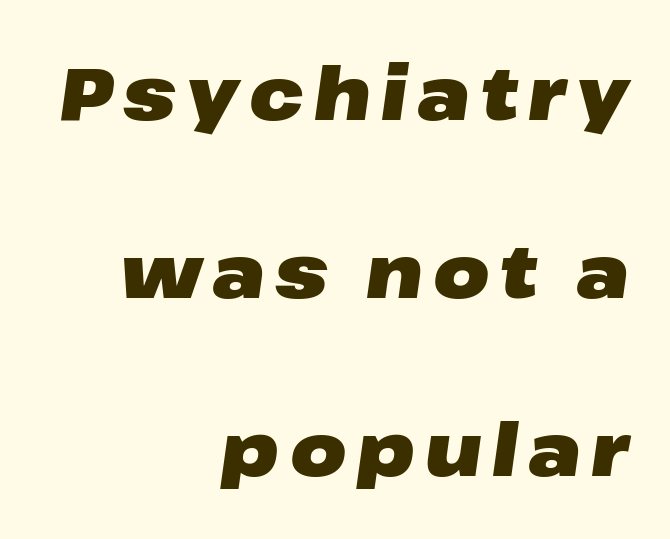
Rule under the text: the space is simply empty. Caption: bold face, heavy strokes. One-word summary of the alignment: right. The typography opts for an oblique posture over an upright one. Summary of vertical rhythm: relaxed, with wide interline spacing. A typesetter would call this proportional, since set widths differ per character.
